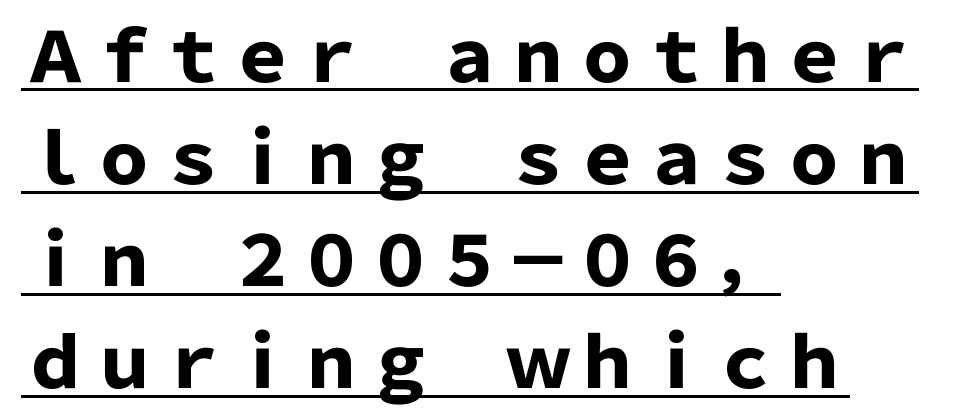
Q: Is the text bold? A: Yes.
Q: Is the text italic (slanted)? A: No, it is upright.
Q: Is the typeface a serif or a sans-serif typeface? A: Sans-serif.
Q: Is the text underlined? A: Yes.
Q: How is the paragraph aligned? A: Left-aligned.
Q: Is the spacing between letters normal or unusually wide? A: Normal.
Q: Is the spacing between lines tight, normal or loose? A: Normal.
Q: Width (condensed, normal, or wide)? A: Normal.
Q: Stroke contrast? A: Low.
Q: x-height? A: Medium.
Q: Monospaced? A: No.
